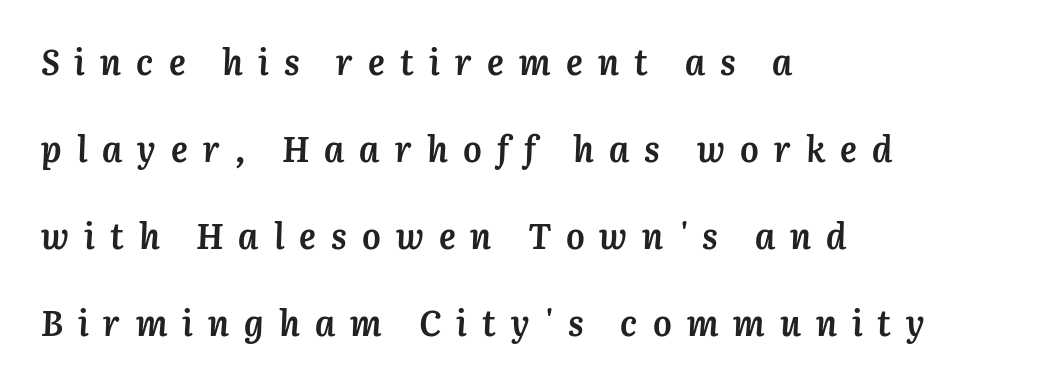
{"italic": "yes", "lean": "right", "slant_degrees": 3, "bold": "yes", "weight": "semibold", "width": "normal", "stroke_contrast": "medium", "x_height": "medium", "monospaced": "no", "underline": "no", "align": "left", "line_spacing": "loose", "line_spacing_ratio": 2.49, "letter_spacing": "wide", "letter_spacing_em": 0.43, "glyph_px": 35}
